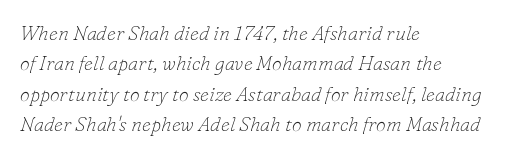
Q: Is the text bold? A: No.
Q: Is the text italic (slanted)? A: Yes, it leans right by about 16 degrees.
Q: Is the text underlined? A: No.
Q: How is the paragraph aligned? A: Left-aligned.
Q: Is the spacing between letters normal or unusually wide? A: Normal.
Q: Is the spacing between lines tight, normal or loose? A: Normal.
